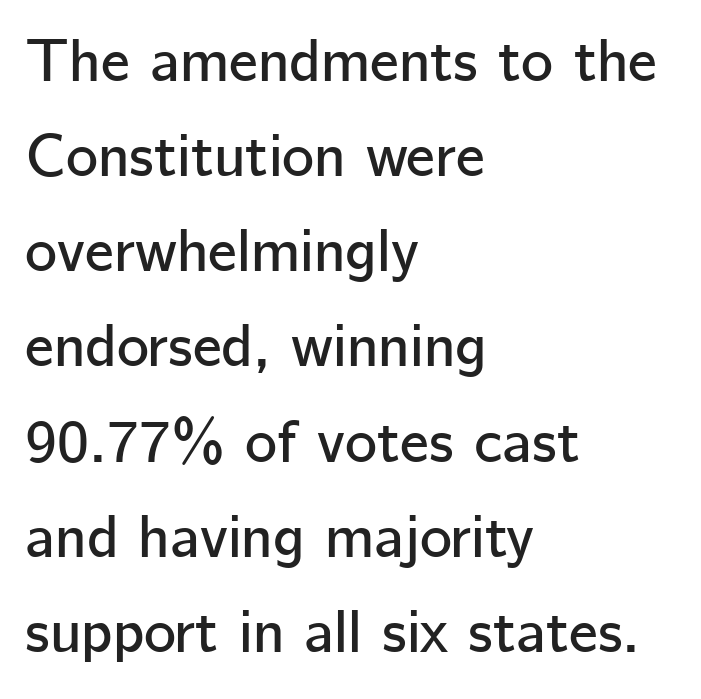
Glance below the letters and you will spot only blank space. The letters advance in unequal steps, a hallmark of proportional type. Regarding leading, the lines here are spaced in the standard way. This rendering uses left alignment, leaving the right contour irregular.
